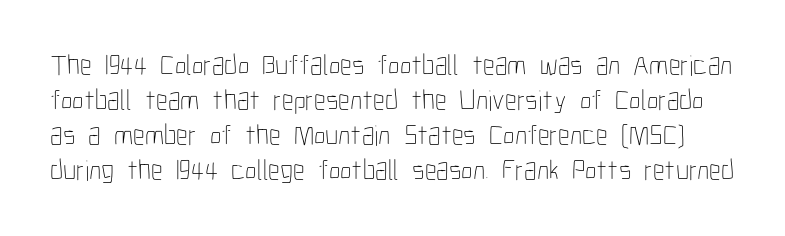
Q: Is the text bold? A: No.
Q: Is the text italic (slanted)? A: No, it is upright.
Q: Is the text underlined? A: No.
Q: Is the spacing between letters normal or unusually wide? A: Normal.
Q: Width (condensed, normal, or wide)? A: Condensed.
Q: Stroke contrast? A: Low.
Q: x-height? A: Medium.
Q: Monospaced? A: No.
